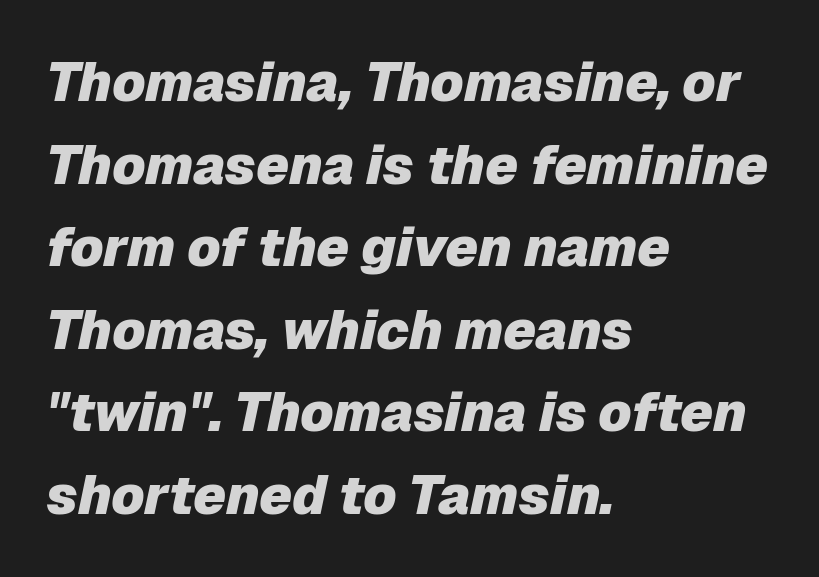
Q: Is the text bold? A: Yes.
Q: Is the text italic (slanted)? A: Yes, it leans right by about 12 degrees.
Q: Is the text underlined? A: No.
Q: How is the paragraph aligned? A: Left-aligned.
Q: Is the spacing between letters normal or unusually wide? A: Normal.
Q: Is the spacing between lines tight, normal or loose? A: Normal.
Q: Width (condensed, normal, or wide)? A: Normal.
Q: Stroke contrast? A: Low.
Q: x-height? A: Medium.
Q: Monospaced? A: No.
